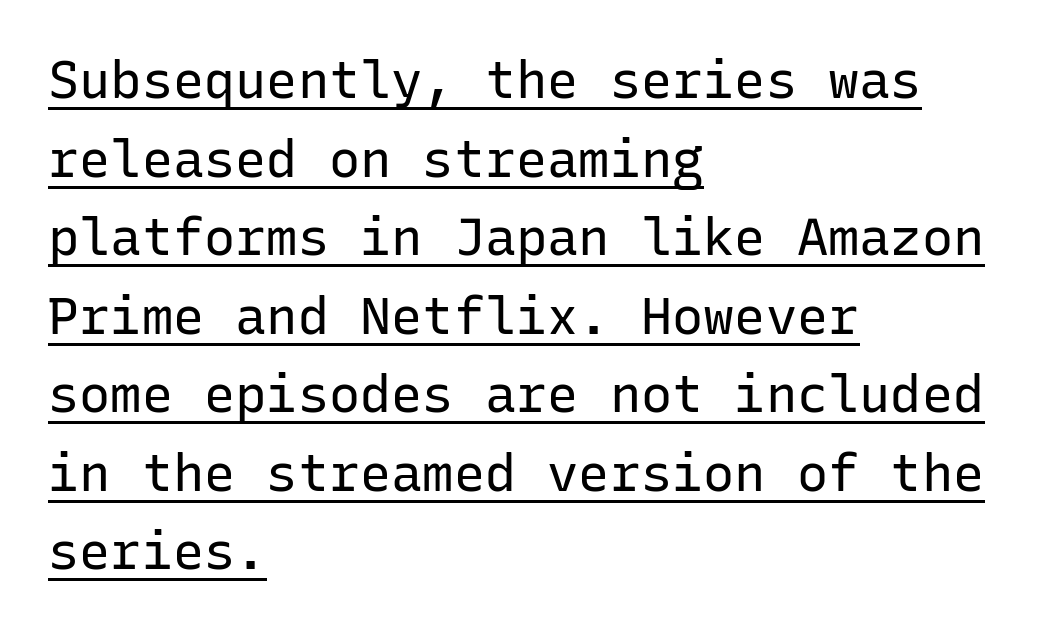
The image shows 52 px regular-weight sans-serif type, upright, monospaced; set left-aligned, normal line spacing (1.51x), normal letter spacing, underlined; low stroke contrast and a medium x-height.
